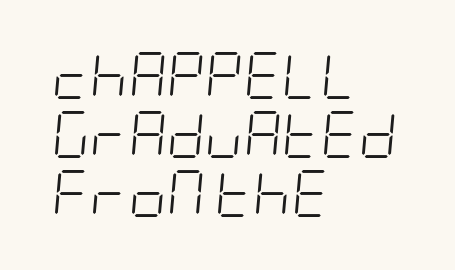
{"italic": "yes", "lean": "right", "slant_degrees": 5, "bold": "no", "weight": "light", "width": "condensed", "stroke_contrast": "low", "x_height": "large", "underline": "no", "align": "left", "line_spacing": "normal", "line_spacing_ratio": 1.26, "letter_spacing": "normal", "letter_spacing_em": 0.0, "glyph_px": 47}
